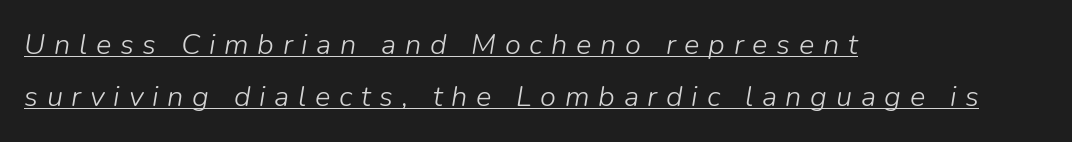
{"italic": "yes", "lean": "right", "slant_degrees": 9, "bold": "no", "weight": "light", "width": "normal", "stroke_contrast": "low", "x_height": "medium", "monospaced": "no", "underline": "yes", "align": "left", "line_spacing_ratio": 1.8, "letter_spacing": "wide", "letter_spacing_em": 0.3, "glyph_px": 29}
